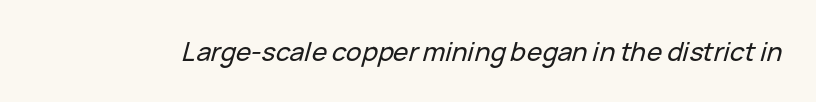
The image shows 26 px text type, italic (leaning right); set normal letter spacing, not underlined.
